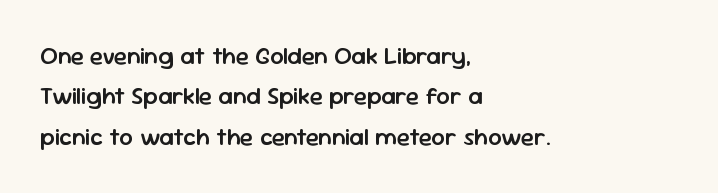
The image shows 24 px text type, upright; set left-aligned, normal line spacing (1.68x), normal letter spacing, not underlined.
